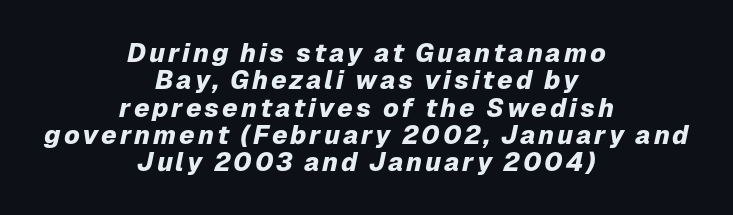
Quick note: underline off. Every character sits at an angle, as italics do. Typographic density is high because the face is bold. The space between consecutive lines is stingy. The typesetter chose a symmetrical, centered arrangement here.
